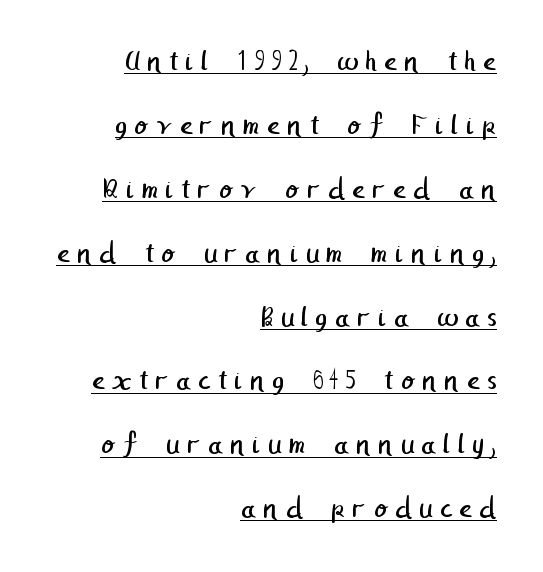
Does the type have serifs? No, each stem ends abruptly. Teacher's note: observe the even right margin — that is flush-right alignment. The strokes carry an ordinary text weight at most. Vertical spacing — loose.
